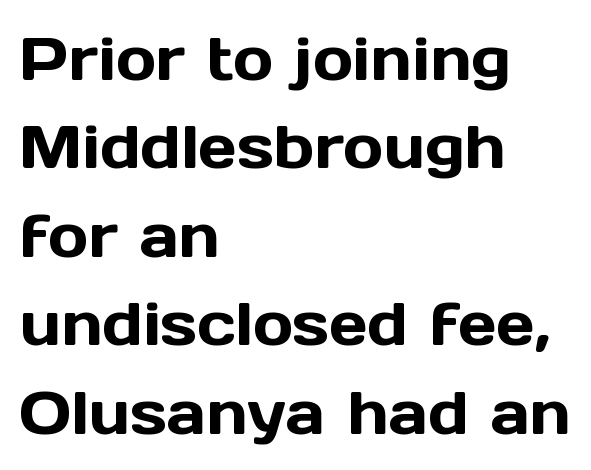
{"serif": "no", "italic": "no", "width": "normal", "x_height": "medium", "monospaced": "no", "underline": "no", "align": "left", "line_spacing": "normal", "line_spacing_ratio": 1.45, "letter_spacing": "normal", "letter_spacing_em": 0.0, "glyph_px": 61}
